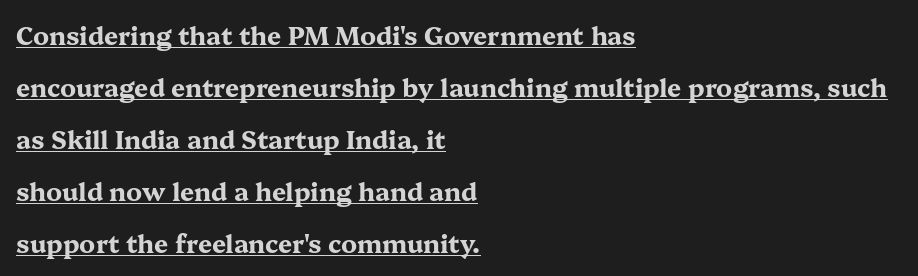
Look at the stroke-to-counter ratio: heavy, a bold. Look at the tracking — it's just the regular setting, nothing added. The lines are spread far apart with generous leading. This rendering features underlined lettering. Upright lettering throughout.
